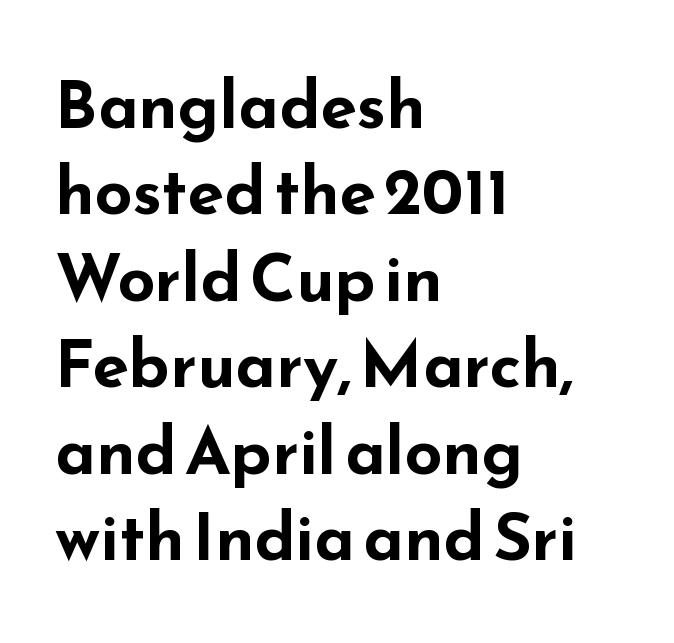
{"serif": "no", "italic": "no", "bold": "yes", "weight": "bold", "width": "wide", "stroke_contrast": "low", "x_height": "small", "monospaced": "no", "underline": "no", "align": "left", "line_spacing": "normal", "line_spacing_ratio": 1.31, "letter_spacing": "normal", "letter_spacing_em": 0.0, "glyph_px": 66}
